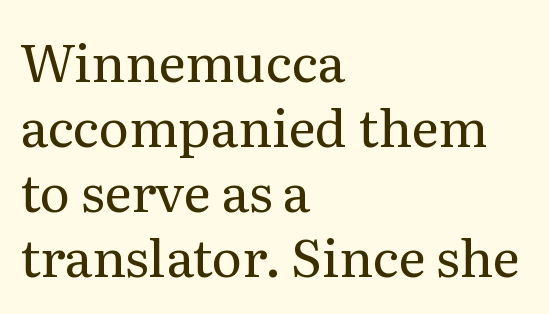
Q: Is the text bold? A: No.
Q: Is the text italic (slanted)? A: No, it is upright.
Q: Is the typeface a serif or a sans-serif typeface? A: Serif.
Q: Is the text underlined? A: No.
Q: How is the paragraph aligned? A: Left-aligned.
Q: Is the spacing between letters normal or unusually wide? A: Normal.
Q: Is the spacing between lines tight, normal or loose? A: Normal.
Q: Width (condensed, normal, or wide)? A: Normal.
Q: Stroke contrast? A: Medium.
Q: x-height? A: Medium.
Q: Monospaced? A: No.
